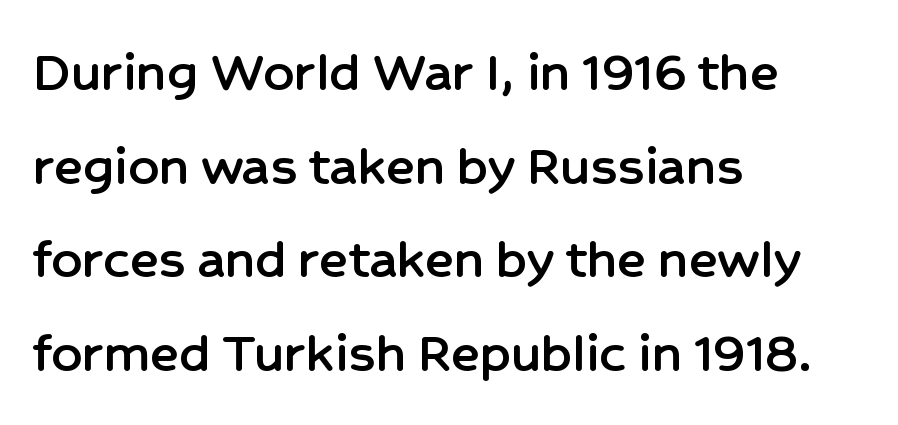
{"serif": "no", "italic": "no", "width": "normal", "stroke_contrast": "low", "x_height": "medium", "monospaced": "no", "underline": "no", "align": "left", "line_spacing": "normal", "line_spacing_ratio": 1.56, "letter_spacing": "normal", "letter_spacing_em": 0.0, "glyph_px": 60}
